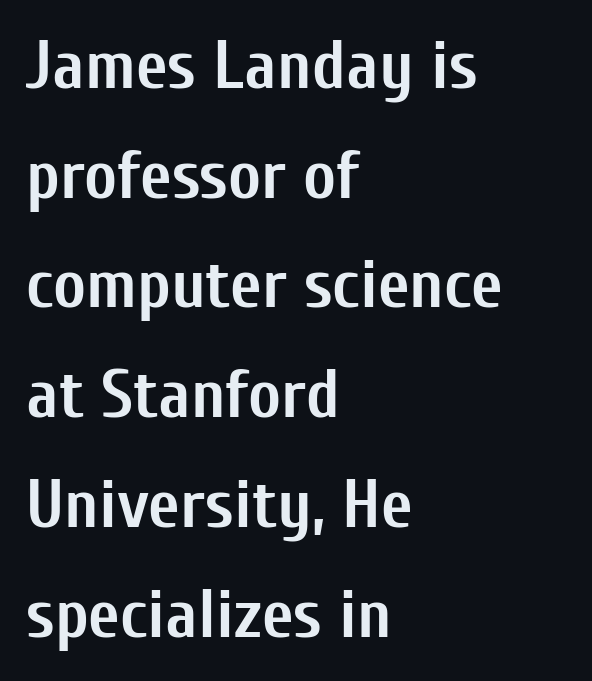
In terms of letterspacing, this is plain default setting. Bare-footed words on every line. Does the lettering tilt? It doesn't — this is upright. Regarding serifs, this sample does without them. How would I describe the line gaps? Plain and ordinary. Set as a true bold cut, around the 700 mark.
